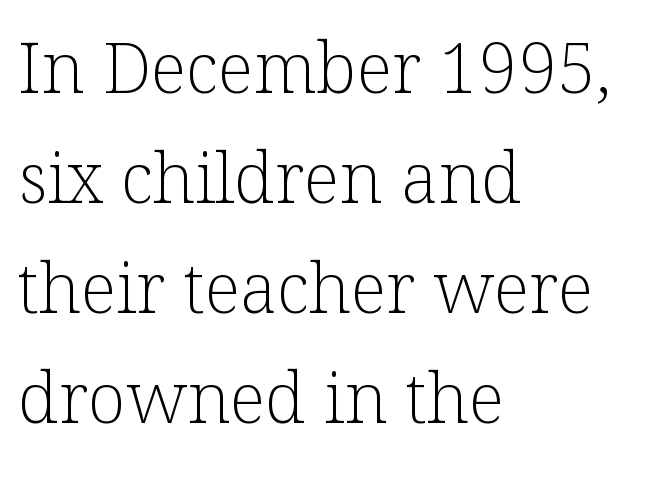
{"serif": "yes", "italic": "no", "bold": "no", "weight": "light", "width": "normal", "stroke_contrast": "low", "x_height": "medium", "monospaced": "no", "underline": "no", "align": "left", "line_spacing": "normal", "line_spacing_ratio": 1.57, "letter_spacing": "normal", "letter_spacing_em": 0.0, "glyph_px": 70}
